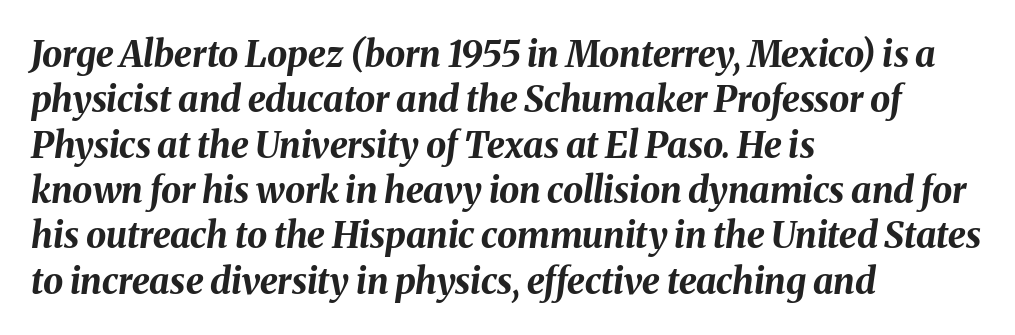
{"italic": "yes", "lean": "right", "slant_degrees": 8, "bold": "yes", "weight": "bold", "width": "normal", "stroke_contrast": "medium", "x_height": "medium", "monospaced": "no", "underline": "no", "align": "left", "line_spacing": "normal", "line_spacing_ratio": 1.26, "letter_spacing": "normal", "letter_spacing_em": 0.0, "glyph_px": 36}
